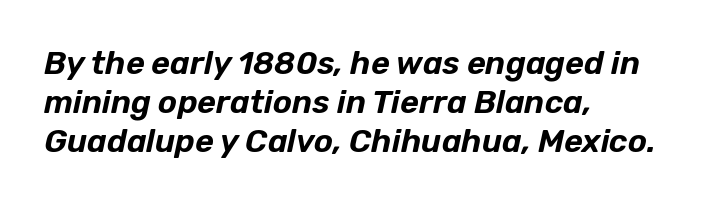
Honestly, there is no underline to notice here at all. The typography opts for an oblique posture over an upright one. The compositor pushed each line to the left boundary. This sample has the flowing, uneven cadence of proportional lettering.
